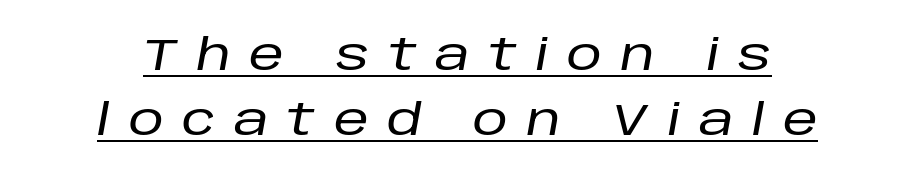
Q: Is the text italic (slanted)? A: Yes, it leans right by about 10 degrees.
Q: Is the text underlined? A: Yes.
Q: Is the spacing between letters normal or unusually wide? A: Unusually wide.
Q: Is the spacing between lines tight, normal or loose? A: Normal.
Q: Width (condensed, normal, or wide)? A: Normal.
Q: Stroke contrast? A: Low.
Q: x-height? A: Large.
Q: Monospaced? A: No.
